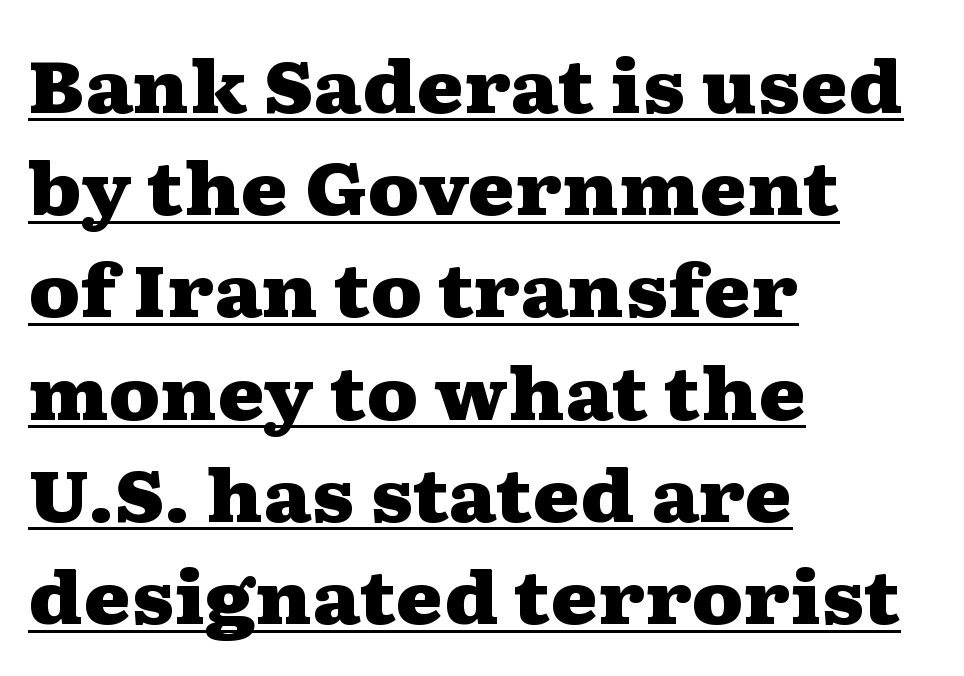
The image shows 72 px heavy, wide serif type, upright; set left-aligned, normal line spacing (1.42x), normal letter spacing, underlined; medium stroke contrast and a medium x-height.
